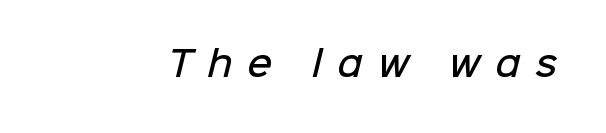
Q: Is the text bold? A: Semi-bold.
Q: Is the typeface a serif or a sans-serif typeface? A: Sans-serif.
Q: Is the text underlined? A: No.
Q: Is the spacing between letters normal or unusually wide? A: Unusually wide.
Q: Width (condensed, normal, or wide)? A: Normal.
Q: Stroke contrast? A: Low.
Q: x-height? A: Medium.
Q: Monospaced? A: No.
